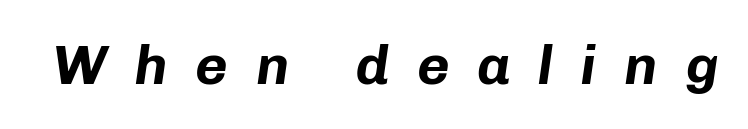
{"italic": "yes", "lean": "right", "slant_degrees": 8, "bold": "yes", "weight": "bold", "width": "normal", "stroke_contrast": "low", "x_height": "medium", "monospaced": "no", "underline": "no", "letter_spacing": "wide", "letter_spacing_em": 0.49, "glyph_px": 56}
